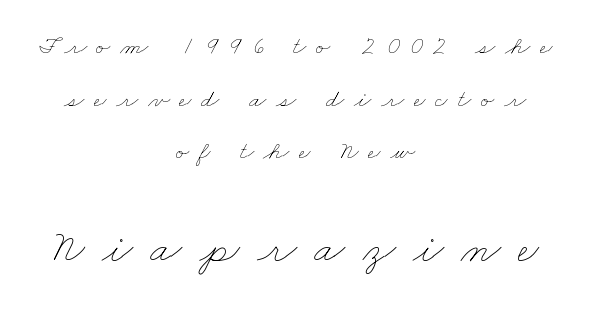
{"bold": "no", "weight": "thin", "width": "wide", "stroke_contrast": "low", "x_height": "small", "monospaced": "no", "underline": "no", "align": "center", "line_spacing": "loose", "line_spacing_ratio": 2.02, "letter_spacing": "wide", "letter_spacing_em": 0.37, "larger_block": "second", "size_ratio": 1.77, "glyph_px": 46}
